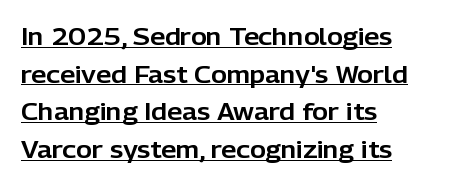
{"italic": "no", "underline": "yes", "align": "left", "line_spacing": "normal", "line_spacing_ratio": 1.57, "letter_spacing": "normal", "letter_spacing_em": 0.0, "glyph_px": 24}
